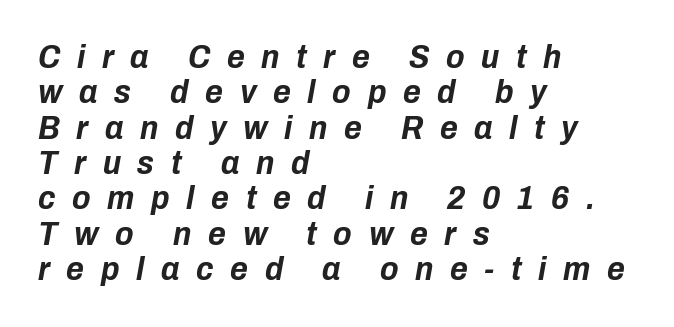
{"italic": "yes", "lean": "right", "slant_degrees": 10, "bold": "yes", "weight": "bold", "width": "condensed", "stroke_contrast": "low", "x_height": "medium", "monospaced": "no", "underline": "no", "align": "left", "line_spacing": "tight", "line_spacing_ratio": 1.04, "letter_spacing": "wide", "letter_spacing_em": 0.49, "glyph_px": 34}
